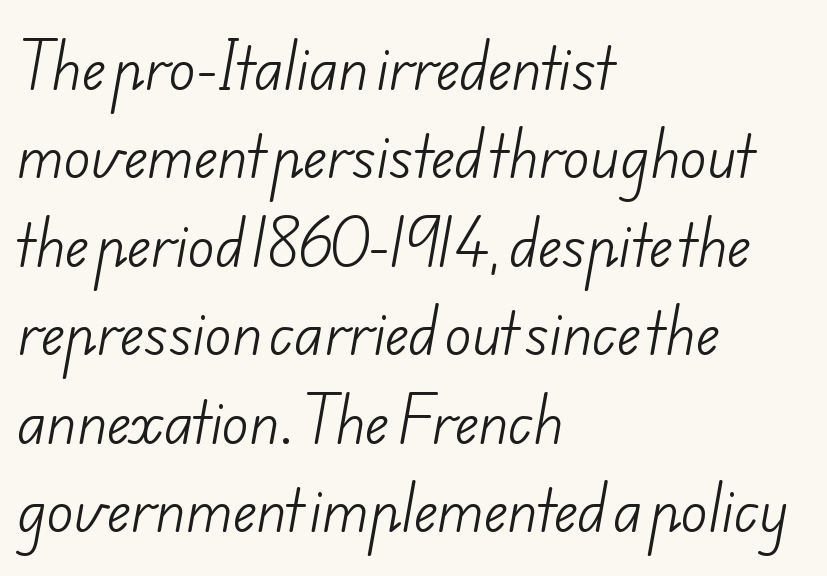
The space between consecutive lines is moderate. Anything drawn beneath the words? Only blank space. This rendering uses left alignment, leaving the right contour irregular. The characters display no serif detailing; their extremities are plain. Each letter keeps its own natural width here, so spacing adapts to shape.
